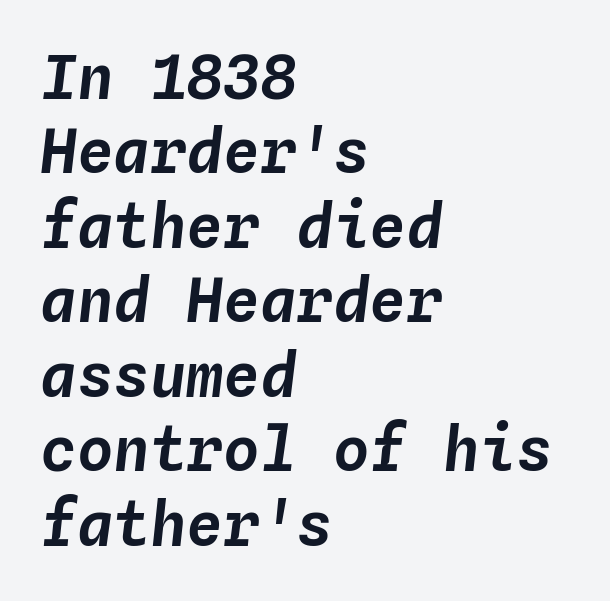
{"italic": "yes", "lean": "right", "slant_degrees": 4, "width": "normal", "stroke_contrast": "low", "x_height": "medium", "monospaced": "yes", "underline": "no", "align": "left", "line_spacing_ratio": 1.22, "letter_spacing": "normal", "letter_spacing_em": 0.0, "glyph_px": 61}
